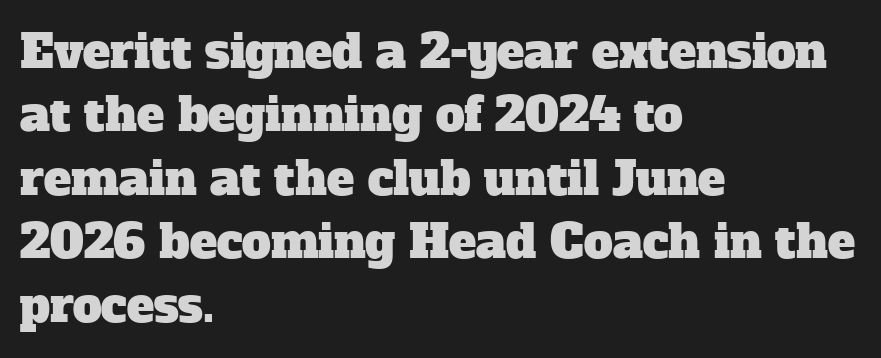
{"serif": "yes", "width": "normal", "stroke_contrast": "low", "x_height": "medium", "monospaced": "no", "underline": "no", "align": "left", "line_spacing": "normal", "line_spacing_ratio": 1.38, "letter_spacing": "normal", "letter_spacing_em": 0.0, "glyph_px": 46}
